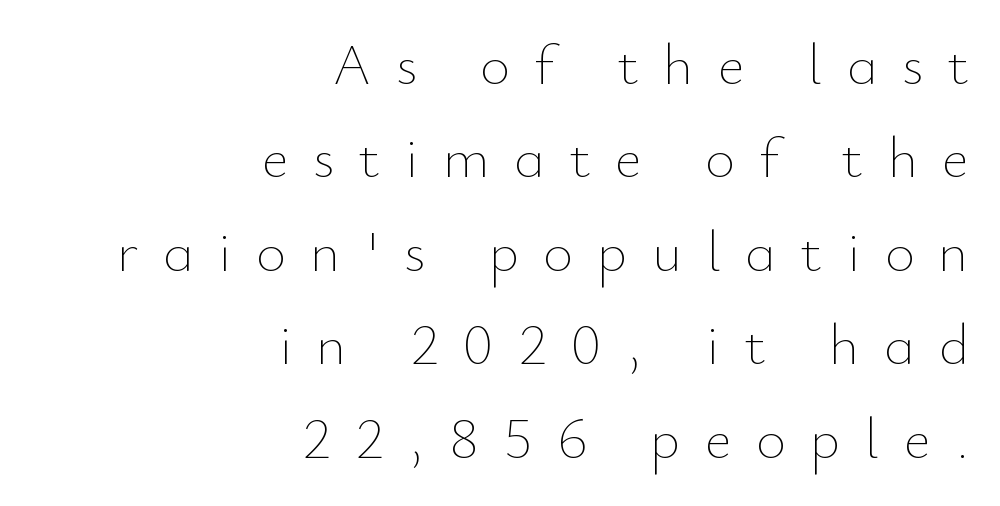
The lettering holds an erect, upright posture throughout. Regular leading. This sample is right-justified, so line beginnings fall wherever the words allow. Tracking value appears strongly positive — letters spread wide. Here the designer chose a conventional face with non-uniform glyph widths.
